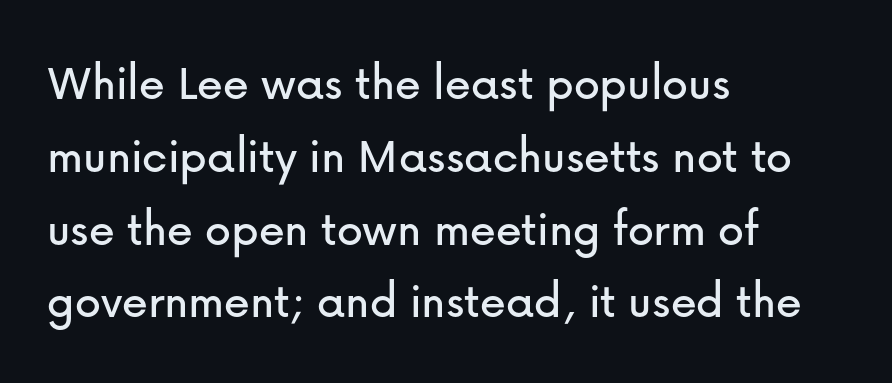
The designer left line spacing at the default. Stroke terminals: plain, sans-serif. This is roman type, the default non-slanted kind. The words here are not underlined. Line starts are locked; line ends wander. A typesetter would call this proportional, since set widths differ per character.
